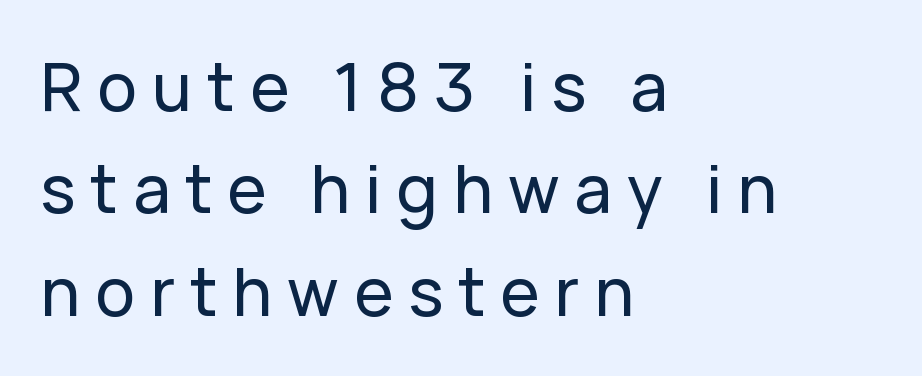
The image shows 66 px sans-serif type, upright; set left-aligned, normal line spacing (1.55x), unusually wide letter spacing (+0.23 em), not underlined; low stroke contrast and a medium x-height.
